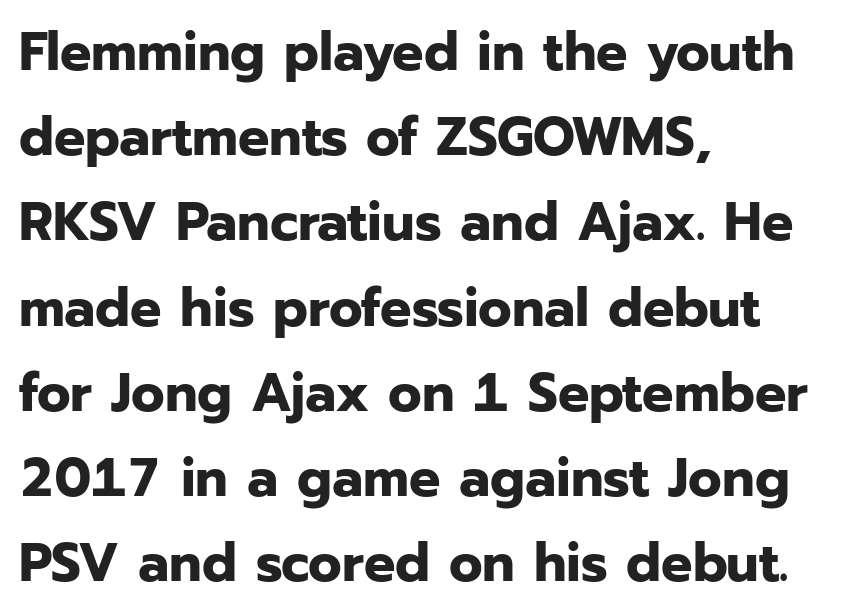
Character widths vary here, with narrow letters taking less room than wide ones. Designer's note — italics off, roman on. The foot of each line stays bare and open. Are there feet on the stems? There aren't — it's a sans. Each word holds together tightly as a unit, with standard inter-letter gaps.
